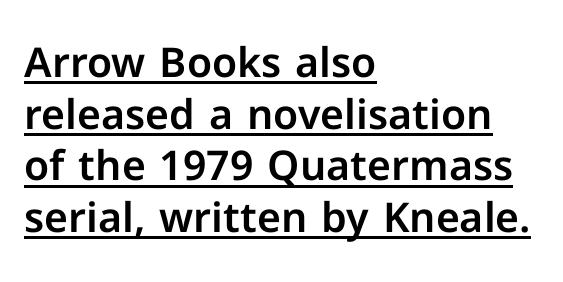
Q: Is the text italic (slanted)? A: No, it is upright.
Q: Is the typeface a serif or a sans-serif typeface? A: Sans-serif.
Q: Is the text underlined? A: Yes.
Q: How is the paragraph aligned? A: Left-aligned.
Q: Is the spacing between letters normal or unusually wide? A: Normal.
Q: Is the spacing between lines tight, normal or loose? A: Normal.
Q: Width (condensed, normal, or wide)? A: Normal.
Q: Stroke contrast? A: Low.
Q: x-height? A: Medium.
Q: Monospaced? A: No.
